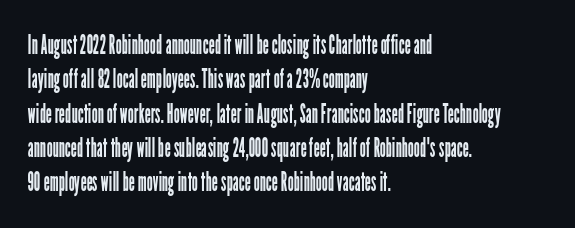
Q: Is the text bold? A: No.
Q: Is the text italic (slanted)? A: No, it is upright.
Q: Is the text underlined? A: No.
Q: How is the paragraph aligned? A: Left-aligned.
Q: Is the spacing between letters normal or unusually wide? A: Normal.
Q: Is the spacing between lines tight, normal or loose? A: Normal.
